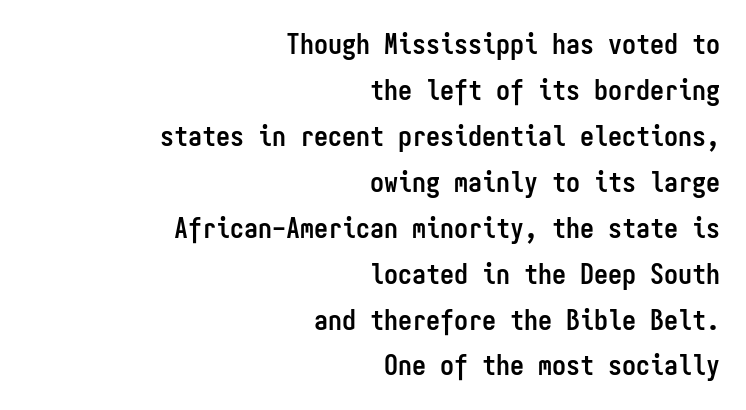
The passage shown is typed in a monospace face where columns stay perfectly aligned. These lines sit exactly where default settings would place them. Examine the stroke ends and you'll find no serifs. Bare-footed words on every line. Glyph-to-glyph distance matches everyday printed text.
